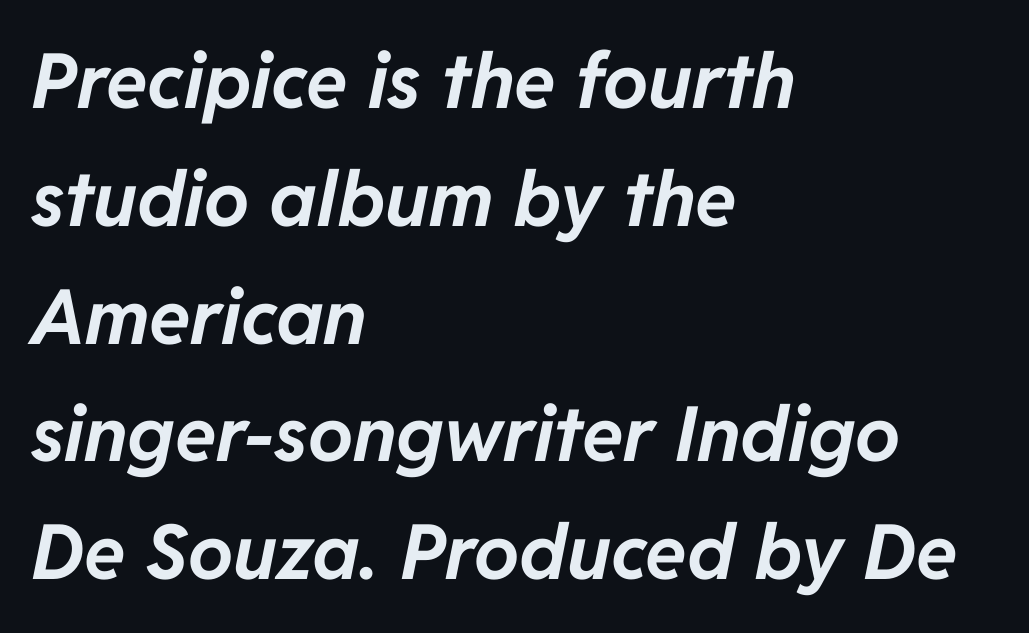
{"italic": "yes", "lean": "right", "slant_degrees": 11, "bold": "yes", "weight": "bold", "width": "normal", "stroke_contrast": "low", "x_height": "medium", "monospaced": "no", "underline": "no", "align": "left", "line_spacing": "normal", "line_spacing_ratio": 1.55, "letter_spacing": "normal", "letter_spacing_em": 0.0, "glyph_px": 76}
